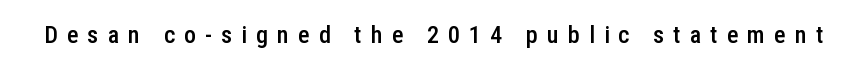
{"italic": "no", "bold": "semi", "underline": "no", "letter_spacing": "wide", "letter_spacing_em": 0.38, "glyph_px": 24}
